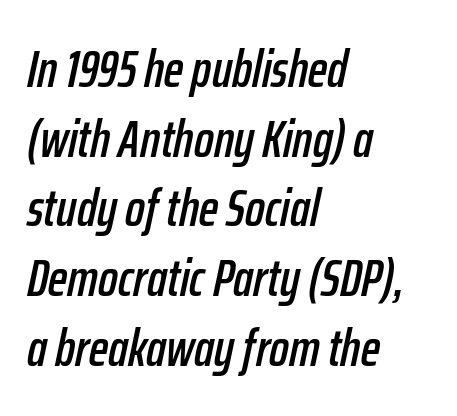
{"italic": "yes", "lean": "right", "slant_degrees": 12, "width": "condensed", "stroke_contrast": "low", "x_height": "medium", "monospaced": "no", "underline": "no", "align": "left", "line_spacing": "normal", "line_spacing_ratio": 1.34, "letter_spacing": "normal", "letter_spacing_em": 0.0, "glyph_px": 52}
